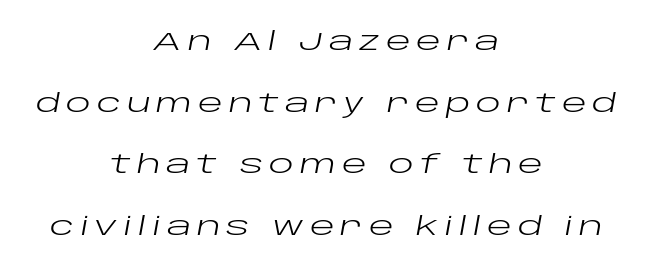
The image shows 26 px text type, italic (leaning right); set centered, loose line spacing (2.37x), unusually wide letter spacing (+0.22 em), not underlined.
